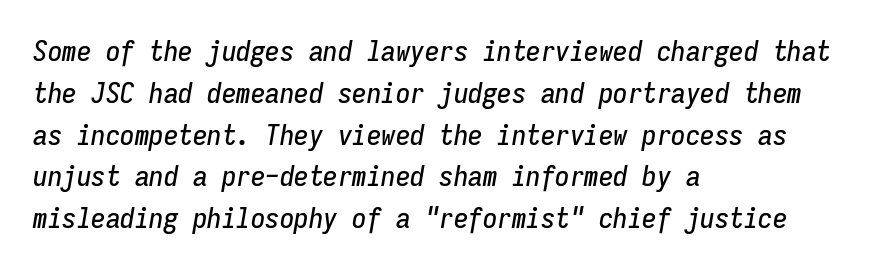
{"italic": "yes", "lean": "right", "slant_degrees": 9, "width": "condensed", "stroke_contrast": "low", "x_height": "medium", "monospaced": "yes", "underline": "no", "align": "left", "line_spacing": "normal", "line_spacing_ratio": 1.44, "letter_spacing": "normal", "letter_spacing_em": 0.0, "glyph_px": 29}
